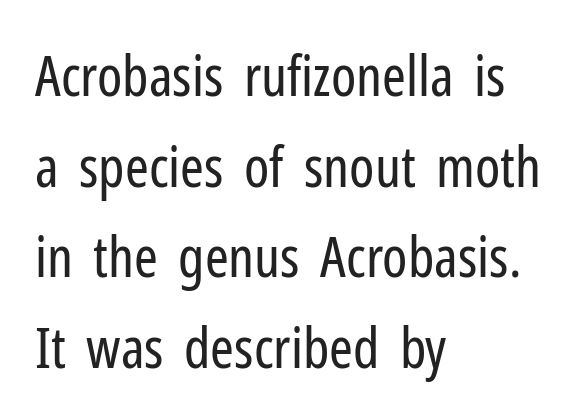
The image shows 57 px regular-weight, condensed sans-serif type, upright; set left-aligned, normal line spacing (1.59x), normal letter spacing, not underlined; low stroke contrast and a medium x-height.
